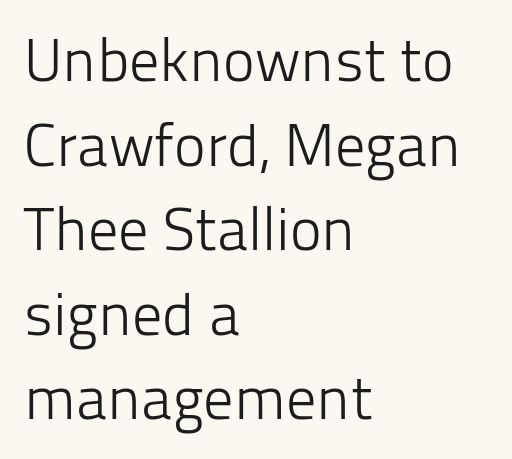
Q: Is the text bold? A: No.
Q: Is the text italic (slanted)? A: No, it is upright.
Q: Is the typeface a serif or a sans-serif typeface? A: Sans-serif.
Q: Is the text underlined? A: No.
Q: How is the paragraph aligned? A: Left-aligned.
Q: Is the spacing between letters normal or unusually wide? A: Normal.
Q: Is the spacing between lines tight, normal or loose? A: Normal.
Q: Width (condensed, normal, or wide)? A: Normal.
Q: Stroke contrast? A: Low.
Q: x-height? A: Medium.
Q: Monospaced? A: No.
